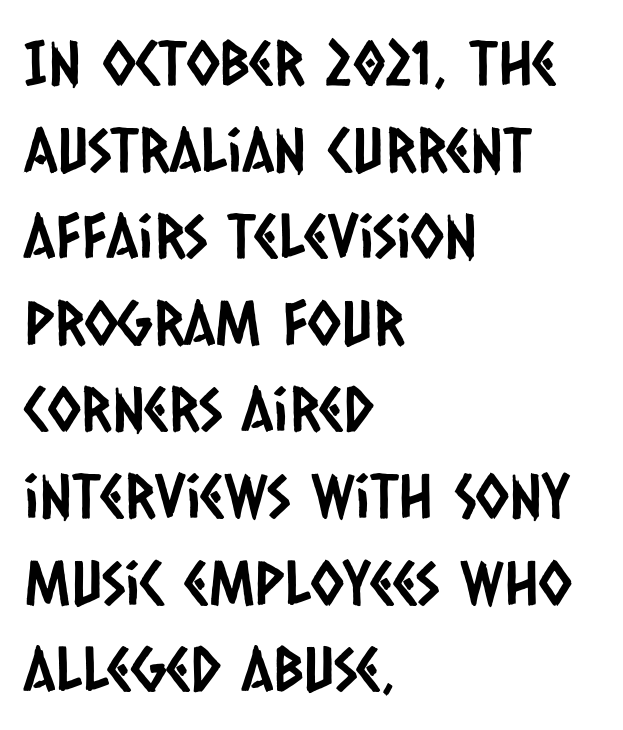
{"serif": "no", "width": "condensed", "stroke_contrast": "low", "x_height": "large", "monospaced": "no", "underline": "no", "align": "left", "line_spacing": "normal", "line_spacing_ratio": 1.42, "letter_spacing": "normal", "letter_spacing_em": 0.0, "glyph_px": 61}
